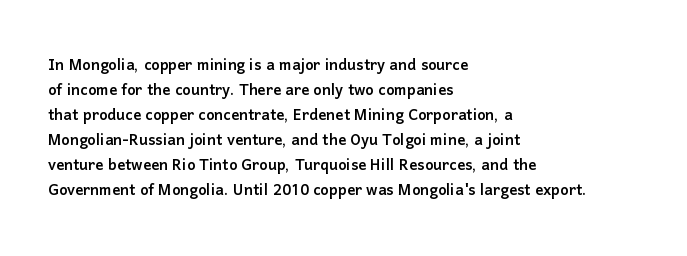
{"italic": "no", "underline": "no", "align": "left", "line_spacing": "normal", "line_spacing_ratio": 1.25, "letter_spacing": "normal", "letter_spacing_em": 0.0, "glyph_px": 20}
